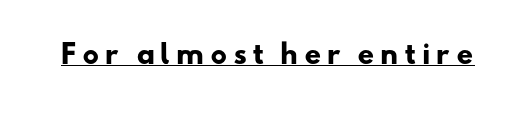
The image shows 26 px bold type; set unusually wide letter spacing (+0.21 em), underlined.
